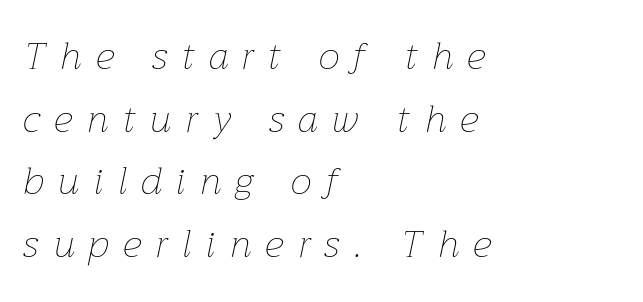
The face used here is rendered with a markedly widened letterfit. The lettering tilts uniformly, giving the passage an italic look. The strip under each line holds only bare page. These lines are rendered in a variable-pitch font. Counters stay open thanks to moderate or lighter strokes. The leading is moderate, giving the passage an even texture.
